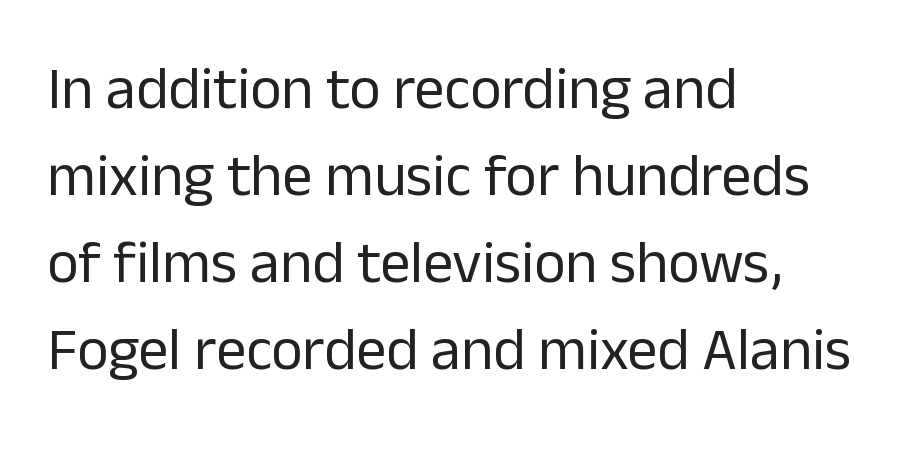
{"serif": "no", "italic": "no", "bold": "no", "weight": "regular", "width": "normal", "stroke_contrast": "low", "x_height": "medium", "monospaced": "no", "underline": "no", "align": "left", "line_spacing": "normal", "line_spacing_ratio": 1.45, "letter_spacing": "normal", "letter_spacing_em": 0.0, "glyph_px": 60}
